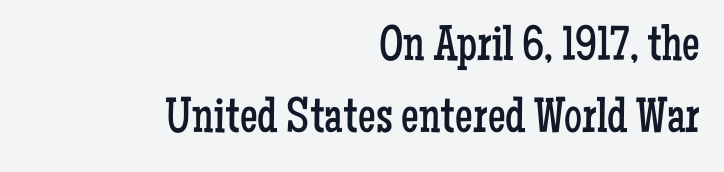
Q: Is the text bold? A: No.
Q: Is the text italic (slanted)? A: No, it is upright.
Q: Is the typeface a serif or a sans-serif typeface? A: Serif.
Q: Is the text underlined? A: No.
Q: How is the paragraph aligned? A: Right-aligned.
Q: Is the spacing between letters normal or unusually wide? A: Normal.
Q: Is the spacing between lines tight, normal or loose? A: Normal.
Q: Width (condensed, normal, or wide)? A: Condensed.
Q: Stroke contrast? A: Low.
Q: x-height? A: Medium.
Q: Monospaced? A: No.
